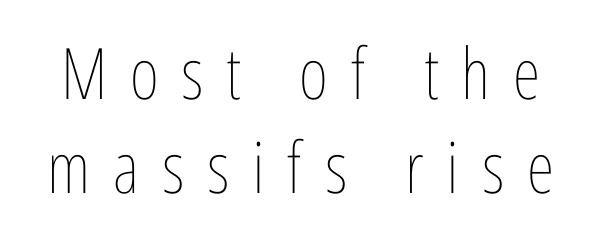
{"italic": "no", "bold": "no", "weight": "thin", "width": "condensed", "stroke_contrast": "low", "x_height": "medium", "monospaced": "no", "underline": "no", "line_spacing": "normal", "line_spacing_ratio": 1.33, "letter_spacing": "wide", "letter_spacing_em": 0.32, "glyph_px": 71}
